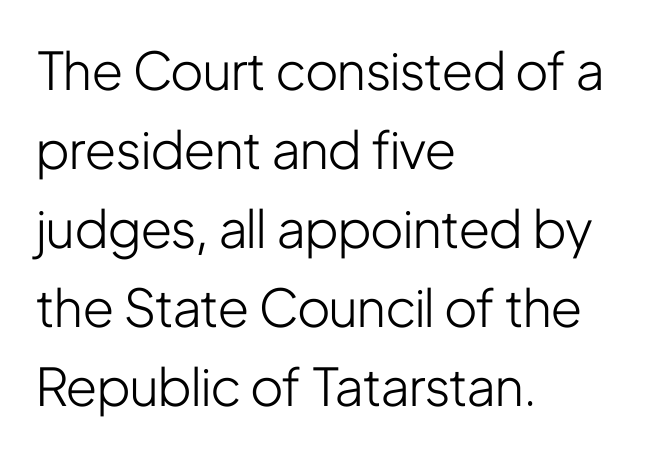
Character widths vary here, with narrow letters taking less room than wide ones. What's the leading like? Ordinary, nothing unusual. The letterforms sit shoulder to shoulder at normal distance. Counters stay open thanks to moderate or lighter strokes. These lines are composed in type without serifs. The words here are not underlined.
